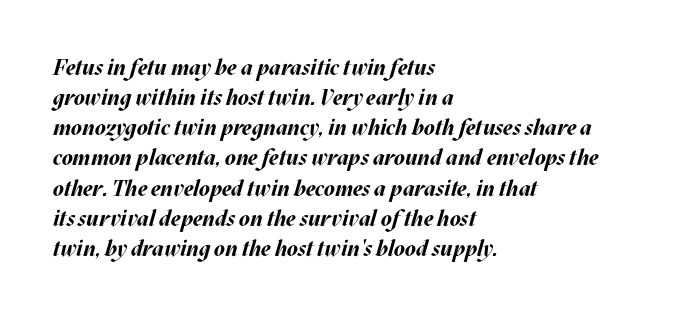
The passage shown leans; its letterforms are oblique. Leading: standard. The lines in this sample share a left origin and differ only in where they stop. Nobody touched the tracking dial on this one. The words here are not underlined.
